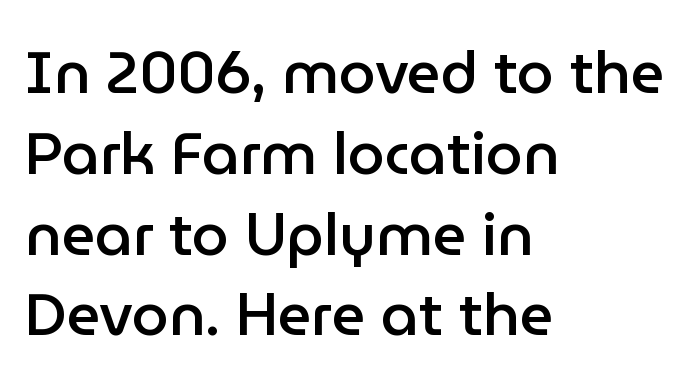
The image shows 59 px semibold sans-serif type, upright; set left-aligned, normal line spacing (1.37x), normal letter spacing, not underlined; low stroke contrast and a medium x-height.
